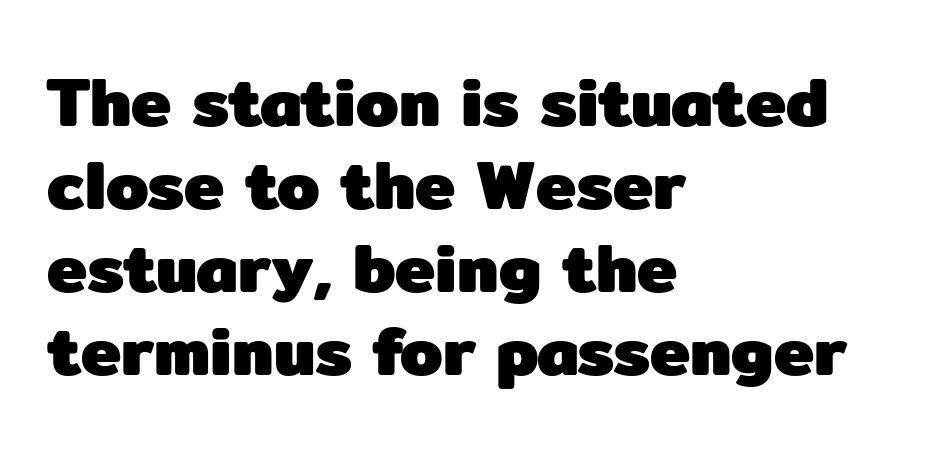
Q: Is the text bold? A: Yes.
Q: Is the text italic (slanted)? A: No, it is upright.
Q: Is the typeface a serif or a sans-serif typeface? A: Sans-serif.
Q: Is the text underlined? A: No.
Q: How is the paragraph aligned? A: Left-aligned.
Q: Is the spacing between letters normal or unusually wide? A: Normal.
Q: Width (condensed, normal, or wide)? A: Normal.
Q: Stroke contrast? A: Low.
Q: x-height? A: Medium.
Q: Monospaced? A: No.
